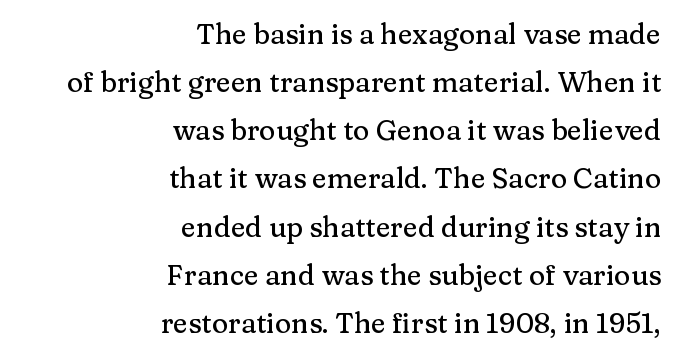
{"serif": "yes", "italic": "no", "width": "normal", "stroke_contrast": "medium", "x_height": "medium", "monospaced": "no", "underline": "no", "align": "right", "line_spacing_ratio": 1.72, "letter_spacing": "normal", "letter_spacing_em": 0.0, "glyph_px": 28}
